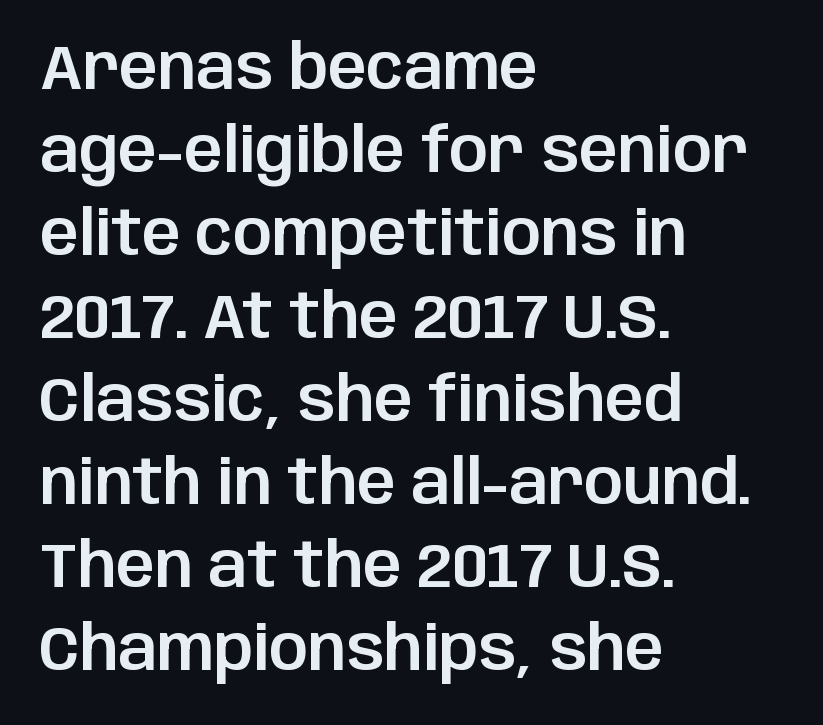
{"serif": "no", "italic": "no", "width": "normal", "stroke_contrast": "low", "x_height": "large", "monospaced": "no", "underline": "no", "align": "left", "line_spacing": "normal", "line_spacing_ratio": 1.36, "letter_spacing": "normal", "letter_spacing_em": 0.0, "glyph_px": 61}
